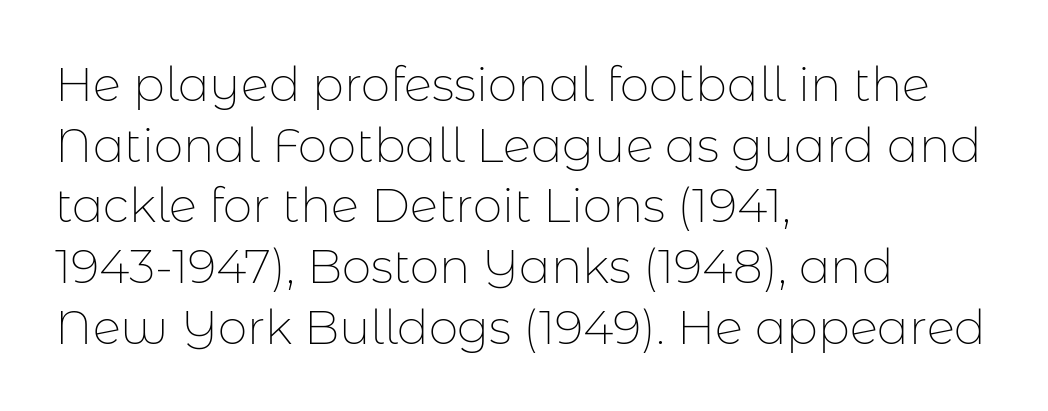
The image shows 47 px thin sans-serif type, upright; set left-aligned, normal line spacing (1.29x), normal letter spacing, not underlined; low stroke contrast and a medium x-height.
